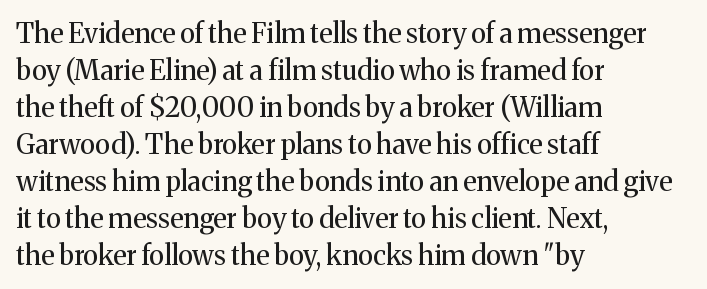
{"italic": "no", "bold": "no", "underline": "no", "align": "left", "line_spacing": "normal", "line_spacing_ratio": 1.37, "letter_spacing": "normal", "letter_spacing_em": 0.0, "glyph_px": 27}
